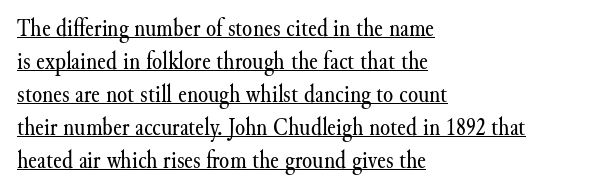
A light-to-regular cut is what we see here. Line spacing here is normal. Every row of glyphs begins at an identical x-position on the left. Unlike italic type, these characters show no tilt at all. Does extra space separate the letters? No, they use regular spacing. The glyphs are accompanied by a horizontal stroke just below them.
